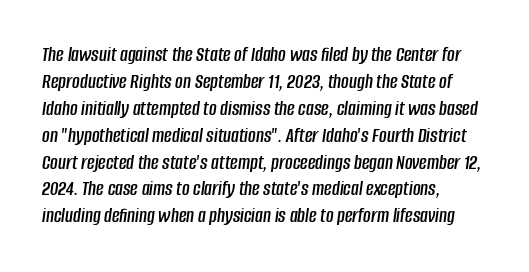
The image shows 21 px text type, italic (leaning right); set left-aligned, normal line spacing (1.28x), normal letter spacing, not underlined.
